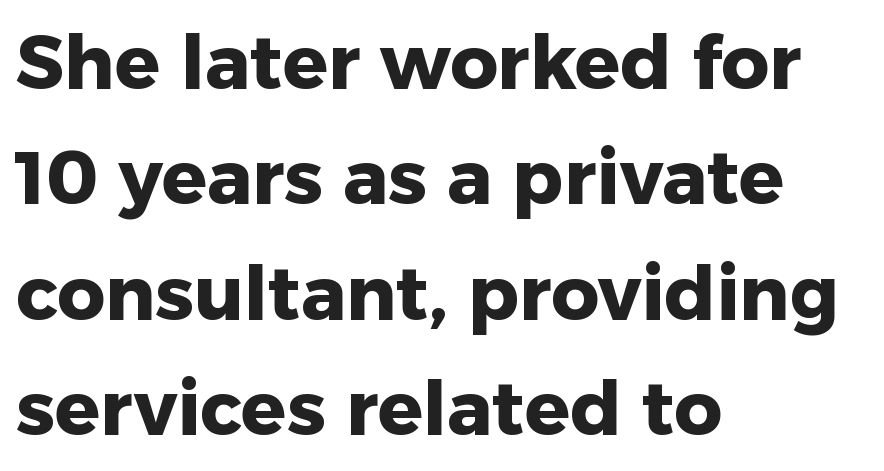
{"serif": "no", "italic": "no", "bold": "yes", "weight": "heavy", "width": "normal", "stroke_contrast": "low", "x_height": "medium", "monospaced": "no", "underline": "no", "align": "left", "line_spacing": "normal", "line_spacing_ratio": 1.54, "letter_spacing": "normal", "letter_spacing_em": 0.0, "glyph_px": 75}
